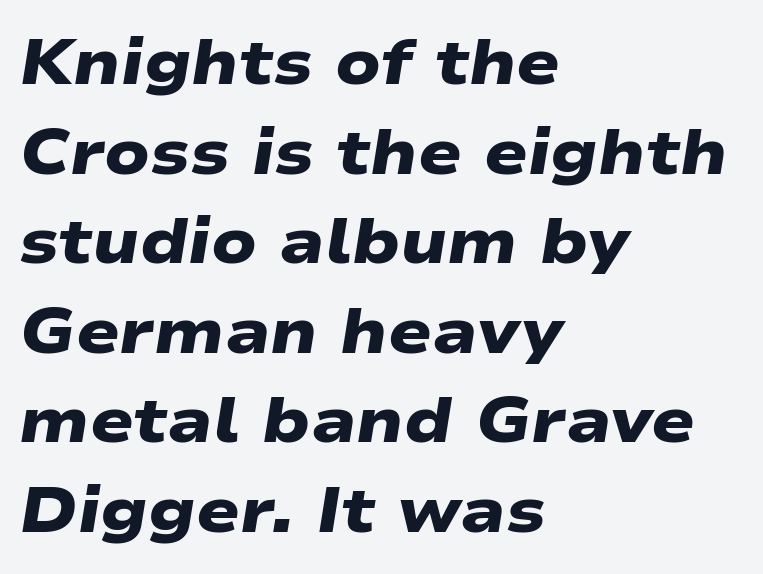
The image shows 64 px heavy, wide sans-serif type; set left-aligned, normal line spacing (1.4x), normal letter spacing, not underlined; low stroke contrast and a medium x-height.
